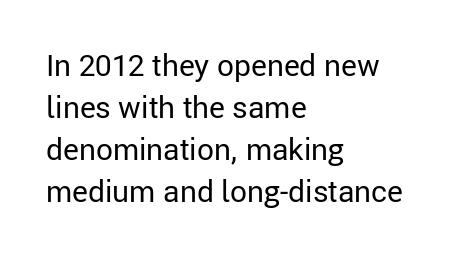
{"serif": "no", "italic": "no", "bold": "no", "weight": "regular", "width": "normal", "stroke_contrast": "low", "x_height": "medium", "monospaced": "no", "underline": "no", "align": "left", "line_spacing": "normal", "line_spacing_ratio": 1.4, "letter_spacing": "normal", "letter_spacing_em": 0.0, "glyph_px": 30}
